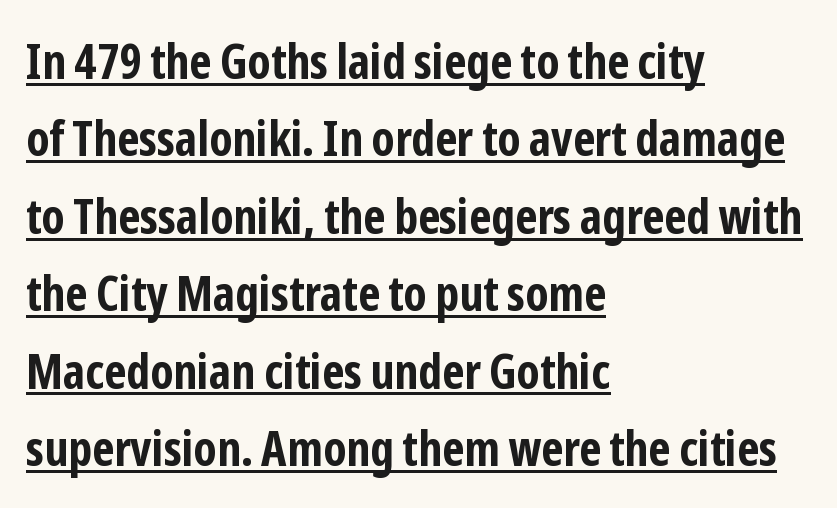
The font family rendered here belongs to the sans-serif group. Glance below the letters and you will spot a drawn line. The letters are bold, with thick, heavy strokes. A typesetter would call this leading conventional body-copy spacing. You could not count columns in this text — the font is proportionally spaced.
